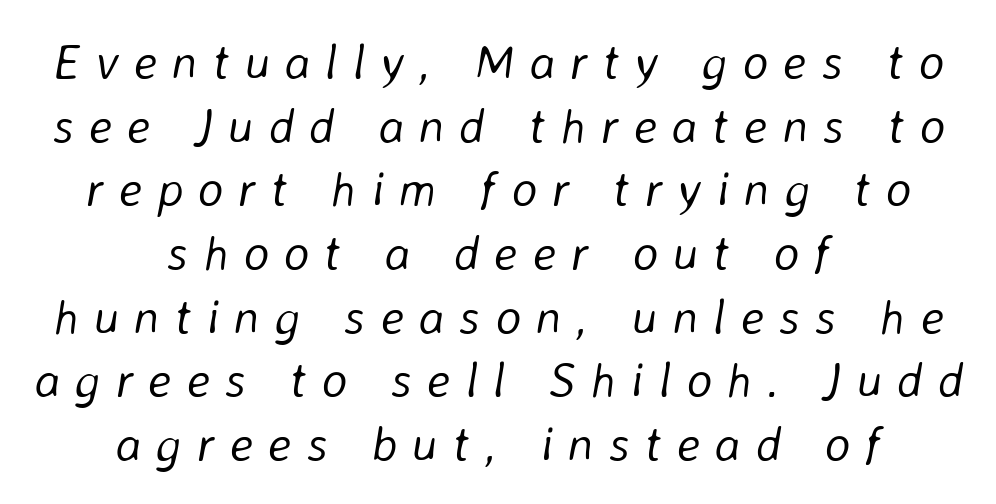
Q: Is the text bold? A: No.
Q: Is the text italic (slanted)? A: Yes, it leans right by about 8 degrees.
Q: Is the text underlined? A: No.
Q: How is the paragraph aligned? A: Centered.
Q: Is the spacing between letters normal or unusually wide? A: Unusually wide.
Q: Is the spacing between lines tight, normal or loose? A: Normal.
Q: Width (condensed, normal, or wide)? A: Normal.
Q: Stroke contrast? A: Low.
Q: x-height? A: Medium.
Q: Monospaced? A: No.
